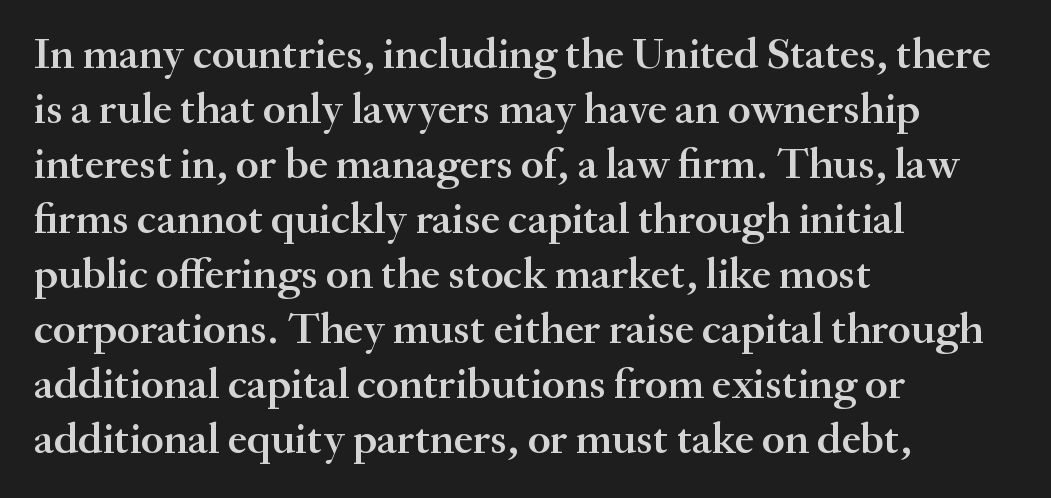
Q: Is the text bold? A: Semi-bold.
Q: Is the text italic (slanted)? A: No, it is upright.
Q: Is the typeface a serif or a sans-serif typeface? A: Serif.
Q: Is the text underlined? A: No.
Q: How is the paragraph aligned? A: Left-aligned.
Q: Is the spacing between letters normal or unusually wide? A: Normal.
Q: Is the spacing between lines tight, normal or loose? A: Normal.
Q: Width (condensed, normal, or wide)? A: Normal.
Q: Stroke contrast? A: Medium.
Q: x-height? A: Small.
Q: Monospaced? A: No.
